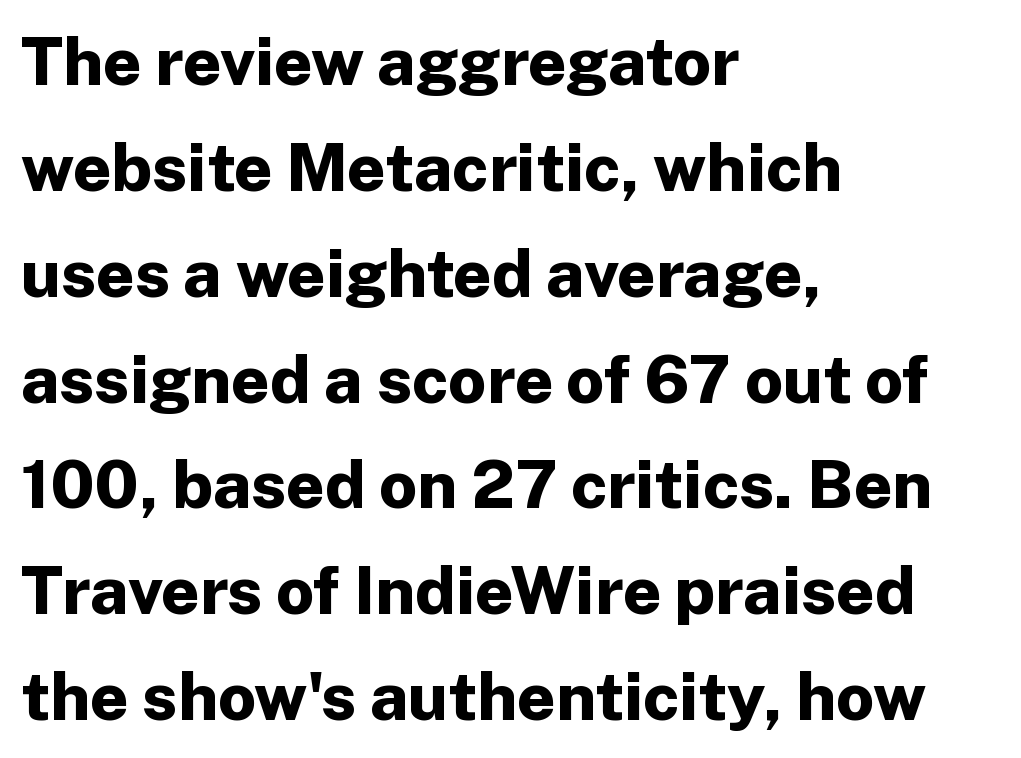
A typesetter would call this leading conventional body-copy spacing. The face used here is proportionally spaced, like ordinary book or web type. Descender tails drop into unmarked territory. Compared with a centered layout, this one pins lines to the left instead.
